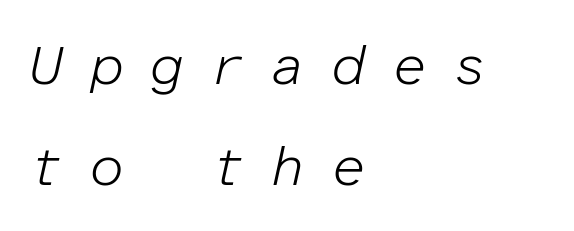
Q: Is the text bold? A: No.
Q: Is the text italic (slanted)? A: Yes, it leans right by about 12 degrees.
Q: Is the text underlined? A: No.
Q: How is the paragraph aligned? A: Left-aligned.
Q: Is the spacing between letters normal or unusually wide? A: Unusually wide.
Q: Width (condensed, normal, or wide)? A: Normal.
Q: Stroke contrast? A: Low.
Q: x-height? A: Medium.
Q: Monospaced? A: Yes.
